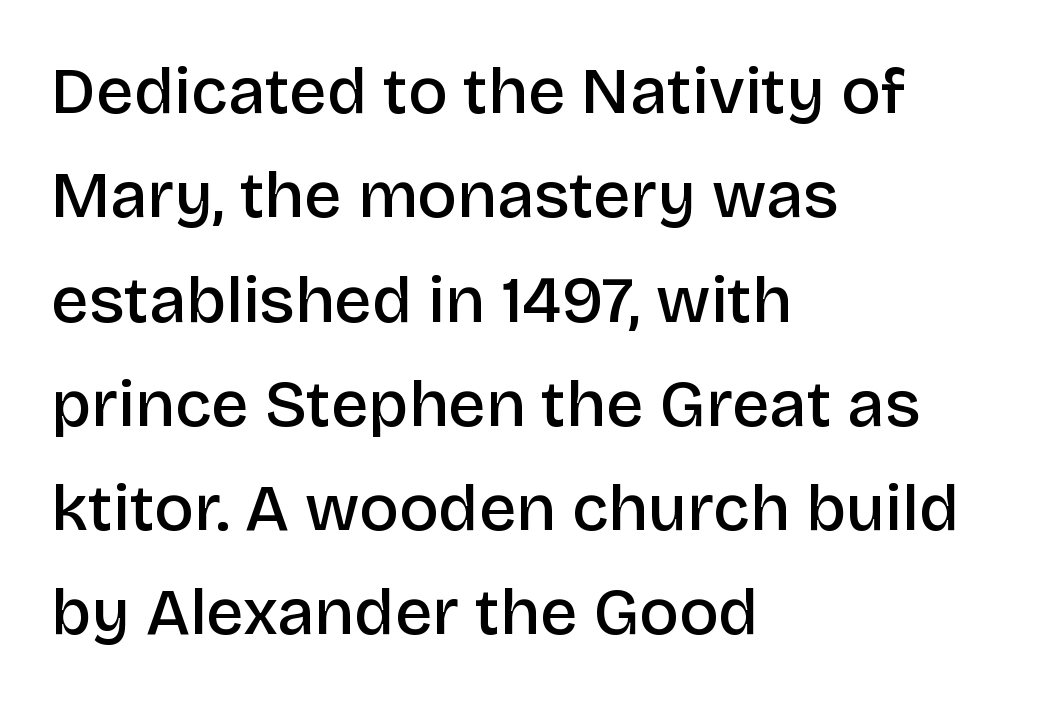
{"serif": "no", "italic": "no", "bold": "semi", "weight": "semibold", "width": "normal", "stroke_contrast": "low", "x_height": "large", "monospaced": "no", "underline": "no", "align": "left", "line_spacing": "normal", "line_spacing_ratio": 1.58, "letter_spacing": "normal", "letter_spacing_em": 0.0, "glyph_px": 66}
